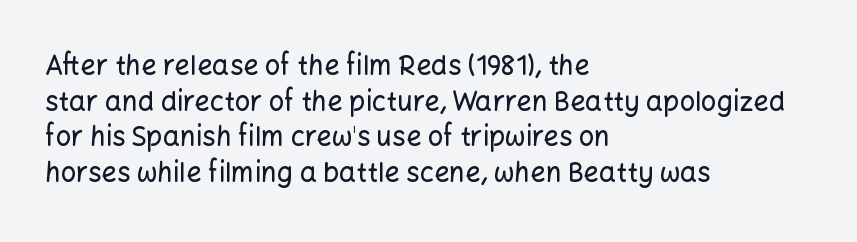
{"italic": "no", "underline": "no", "align": "left", "line_spacing": "normal", "line_spacing_ratio": 1.32, "letter_spacing": "normal", "letter_spacing_em": 0.0, "glyph_px": 27}
